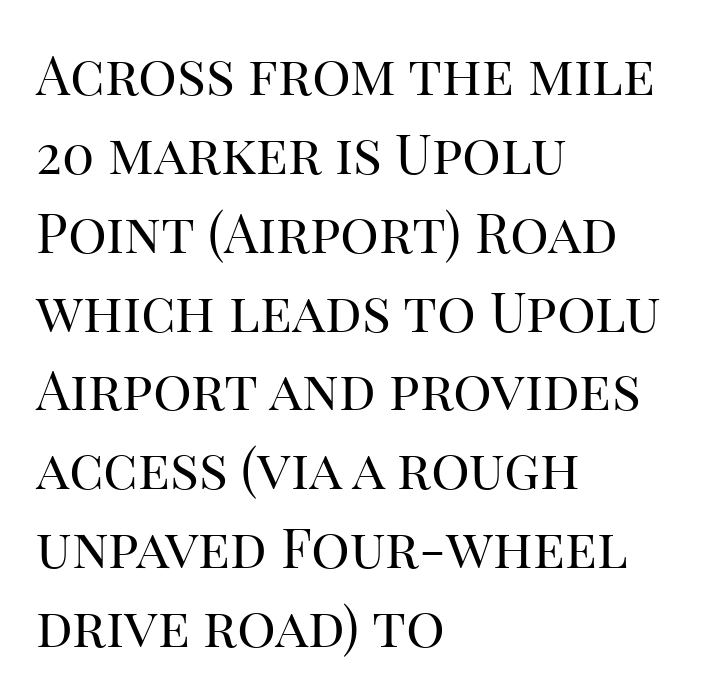
Q: Is the text bold? A: No.
Q: Is the text italic (slanted)? A: No, it is upright.
Q: Is the typeface a serif or a sans-serif typeface? A: Serif.
Q: Is the text underlined? A: No.
Q: How is the paragraph aligned? A: Left-aligned.
Q: Is the spacing between letters normal or unusually wide? A: Normal.
Q: Is the spacing between lines tight, normal or loose? A: Normal.
Q: Width (condensed, normal, or wide)? A: Normal.
Q: Stroke contrast? A: High.
Q: x-height? A: Large.
Q: Monospaced? A: No.
